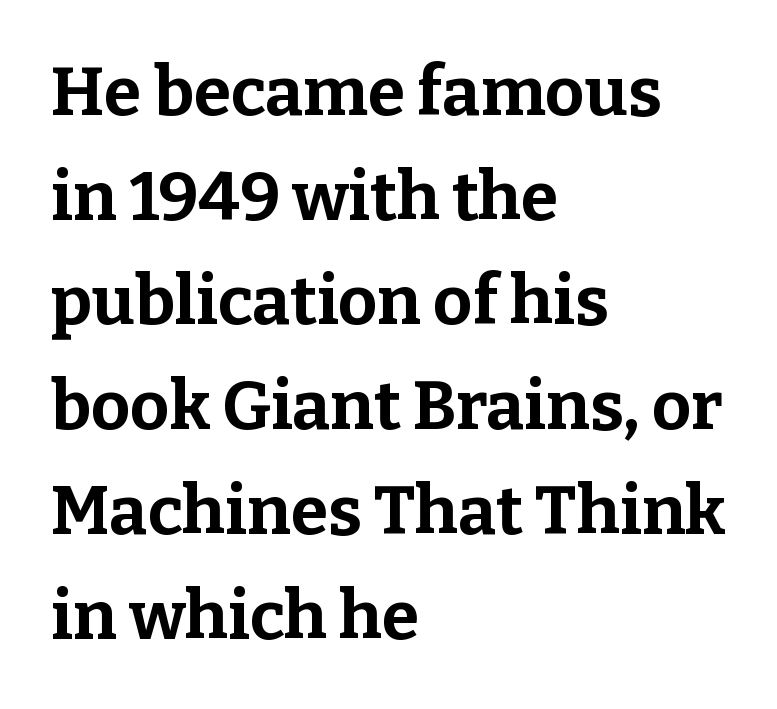
The image shows 68 px bold serif type, upright; set left-aligned, normal line spacing (1.54x), normal letter spacing, not underlined; low stroke contrast and a medium x-height.
